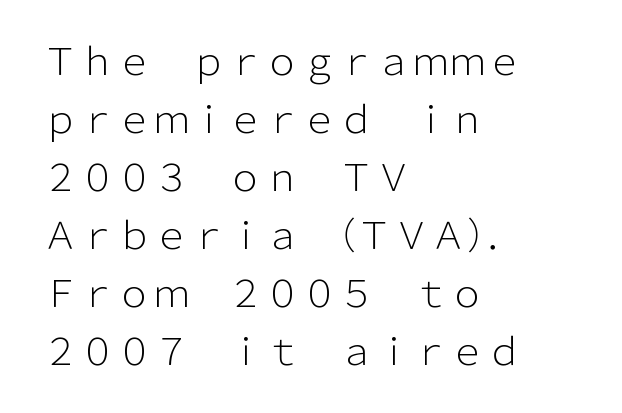
The image shows 37 px light sans-serif type, upright; set left-aligned, normal line spacing (1.57x), normal letter spacing, not underlined; low stroke contrast and a medium x-height.
